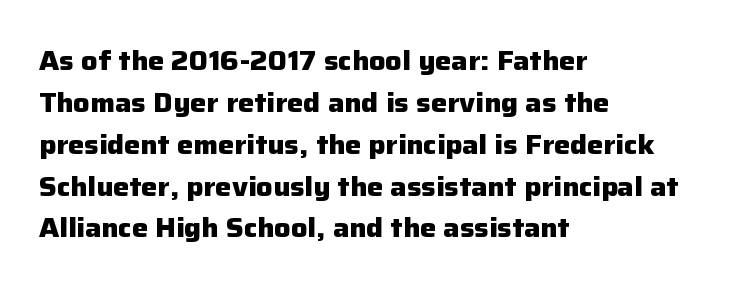
Q: Is the text bold? A: Yes.
Q: Is the text italic (slanted)? A: No, it is upright.
Q: Is the text underlined? A: No.
Q: How is the paragraph aligned? A: Left-aligned.
Q: Is the spacing between letters normal or unusually wide? A: Normal.
Q: Is the spacing between lines tight, normal or loose? A: Normal.
